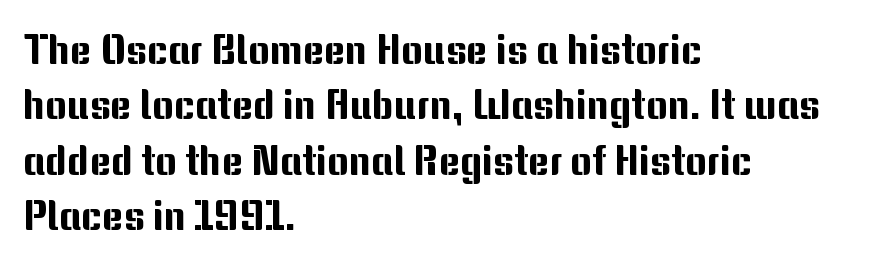
Unlike italic type, these characters show no tilt at all. Grotesque or geometric, the face here clearly has no serifs. A bare baseline throughout the passage. Is the letter spacing exaggerated? No — it looks like the ordinary default. Leftover space on each line is placed entirely after the last word.
